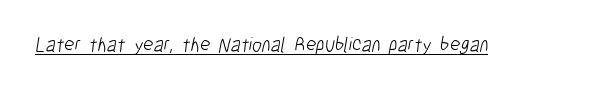
The image shows 20 px text type; set normal letter spacing, underlined.
